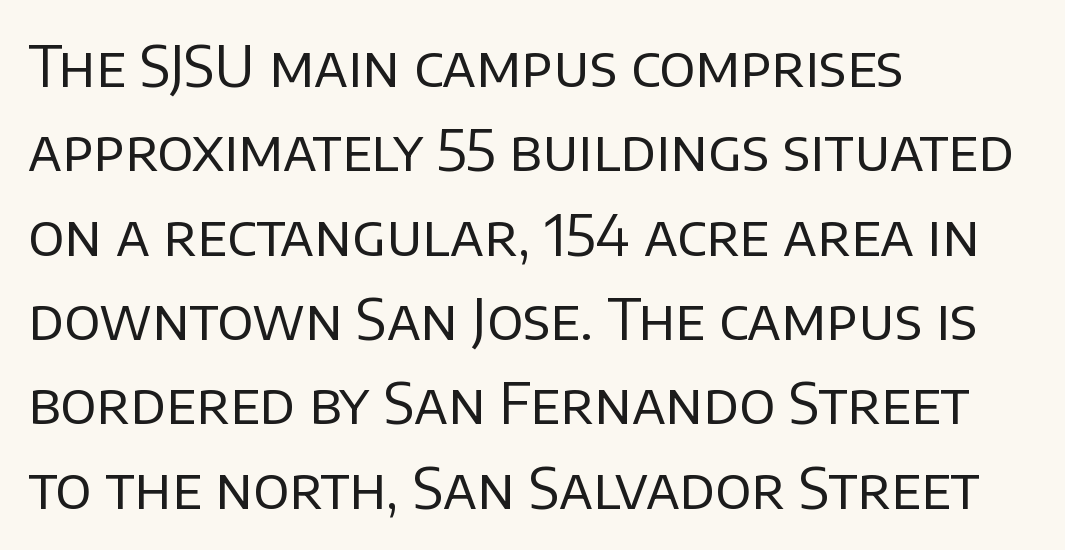
Q: Is the text bold? A: No.
Q: Is the text italic (slanted)? A: No, it is upright.
Q: Is the typeface a serif or a sans-serif typeface? A: Sans-serif.
Q: Is the text underlined? A: No.
Q: How is the paragraph aligned? A: Left-aligned.
Q: Is the spacing between letters normal or unusually wide? A: Normal.
Q: Is the spacing between lines tight, normal or loose? A: Normal.
Q: Width (condensed, normal, or wide)? A: Normal.
Q: Stroke contrast? A: Low.
Q: x-height? A: Large.
Q: Monospaced? A: No.
